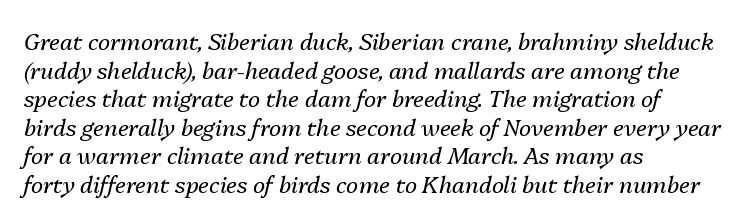
The typography opts for an oblique posture over an upright one. The string is rendered with underlining switched off. There is no visible air inserted between adjacent glyphs. The letters look calm and open, with moderate or lighter stems. Teacher's note: observe the even left margin — that is flush-left alignment.
